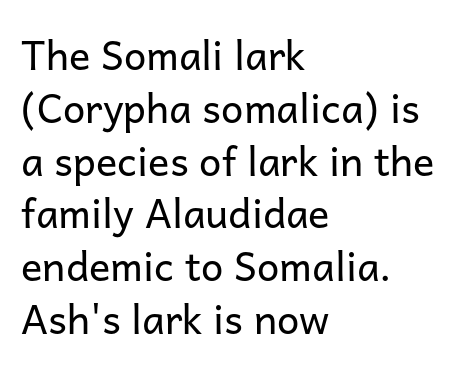
The image shows 40 px regular-weight sans-serif type, upright; set left-aligned, normal line spacing (1.32x), normal letter spacing, not underlined; low stroke contrast and a medium x-height.
